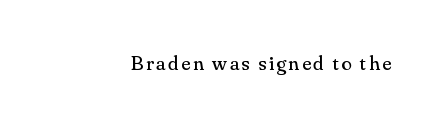
Q: Is the text bold? A: No.
Q: Is the text italic (slanted)? A: No, it is upright.
Q: Is the text underlined? A: No.
